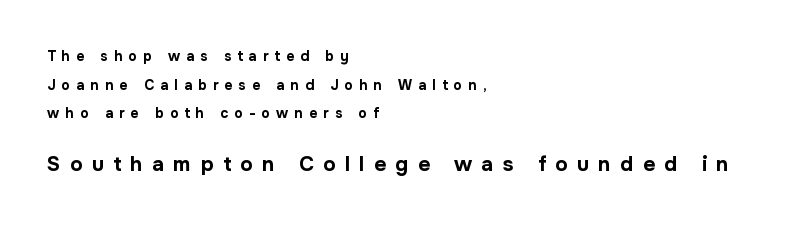
The image shows 21 px bold type, upright; set left-aligned, loose line spacing (2.05x), unusually wide letter spacing (+0.44 em), not underlined; the second (bottom) block is 1.5x larger.
